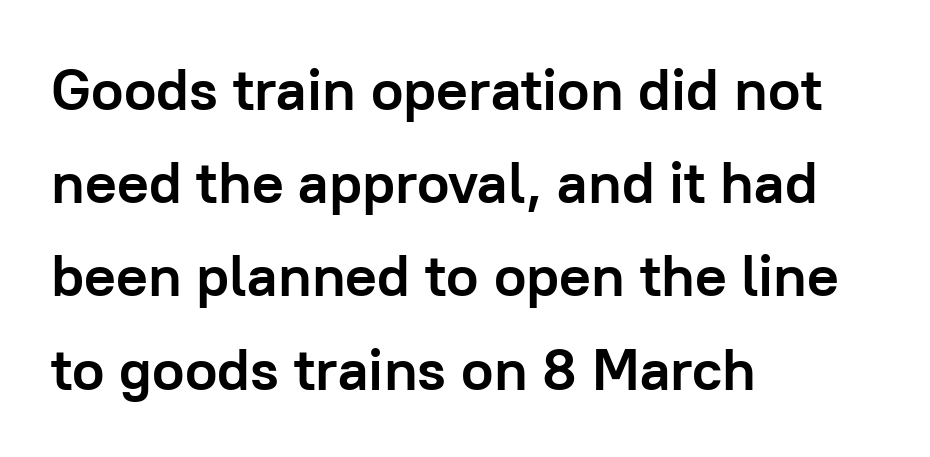
Q: Is the text bold? A: Yes.
Q: Is the text italic (slanted)? A: No, it is upright.
Q: Is the typeface a serif or a sans-serif typeface? A: Sans-serif.
Q: Is the text underlined? A: No.
Q: How is the paragraph aligned? A: Left-aligned.
Q: Is the spacing between letters normal or unusually wide? A: Normal.
Q: Is the spacing between lines tight, normal or loose? A: Normal.
Q: Width (condensed, normal, or wide)? A: Normal.
Q: Stroke contrast? A: Low.
Q: x-height? A: Medium.
Q: Monospaced? A: No.
